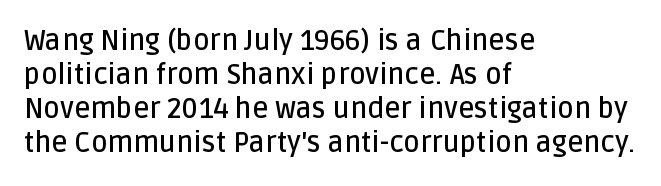
Q: Is the text bold? A: Semi-bold.
Q: Is the text italic (slanted)? A: No, it is upright.
Q: Is the typeface a serif or a sans-serif typeface? A: Sans-serif.
Q: Is the text underlined? A: No.
Q: How is the paragraph aligned? A: Left-aligned.
Q: Is the spacing between letters normal or unusually wide? A: Normal.
Q: Width (condensed, normal, or wide)? A: Normal.
Q: Stroke contrast? A: Low.
Q: x-height? A: Large.
Q: Monospaced? A: No.
